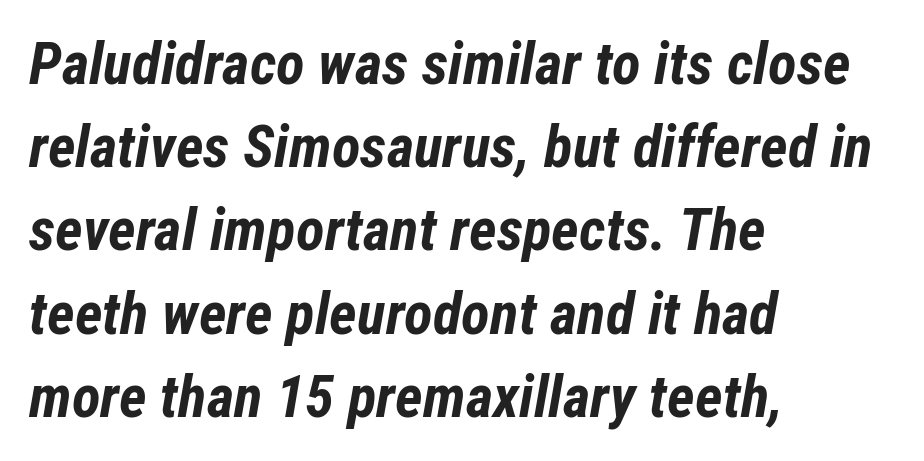
The image shows 59 px bold, condensed type, italic (leaning right); set left-aligned, normal line spacing (1.41x), normal letter spacing, not underlined; low stroke contrast and a medium x-height.
